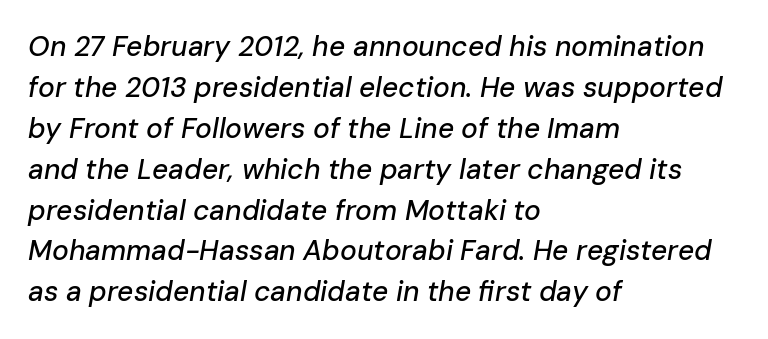
Q: Is the text italic (slanted)? A: Yes, it leans right by about 10 degrees.
Q: Is the text underlined? A: No.
Q: How is the paragraph aligned? A: Left-aligned.
Q: Is the spacing between letters normal or unusually wide? A: Normal.
Q: Is the spacing between lines tight, normal or loose? A: Normal.
Q: Width (condensed, normal, or wide)? A: Normal.
Q: Stroke contrast? A: Low.
Q: x-height? A: Medium.
Q: Monospaced? A: No.
